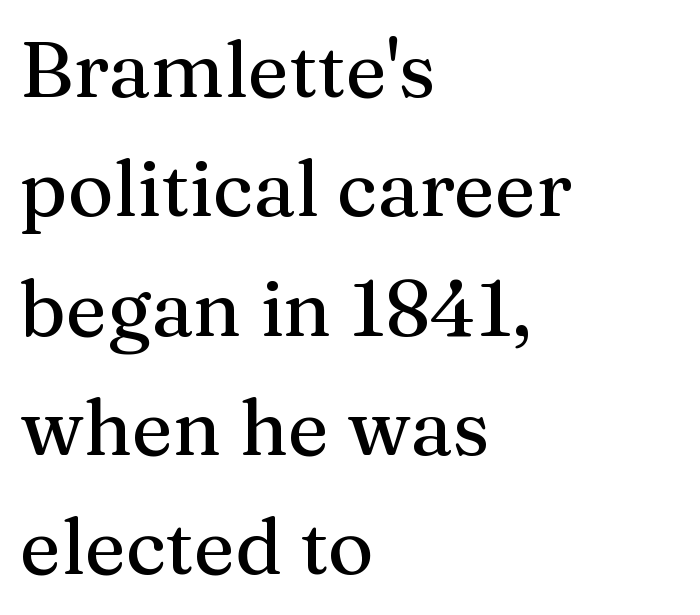
{"serif": "yes", "italic": "no", "width": "normal", "stroke_contrast": "medium", "x_height": "medium", "monospaced": "no", "underline": "no", "align": "left", "line_spacing": "normal", "line_spacing_ratio": 1.53, "letter_spacing": "normal", "letter_spacing_em": 0.0, "glyph_px": 78}
